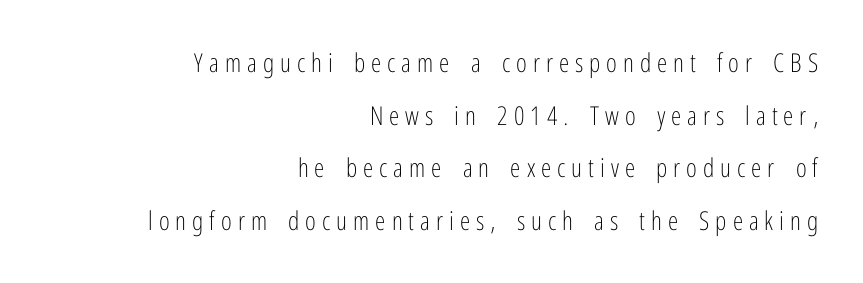
The image shows 26 px text type, upright; set right-aligned, loose line spacing (2.02x), unusually wide letter spacing (+0.23 em), not underlined.
